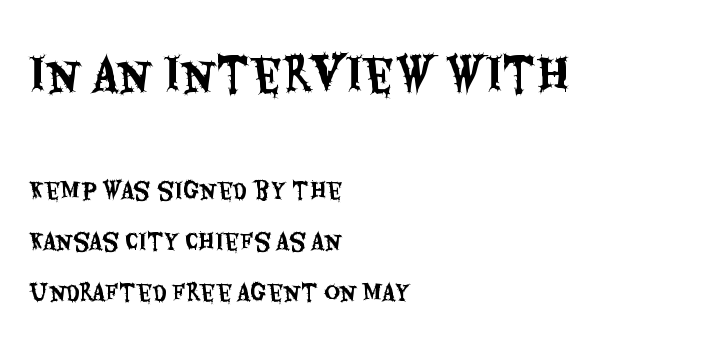
Q: Is the text italic (slanted)? A: No, it is upright.
Q: Is the typeface a serif or a sans-serif typeface? A: Sans-serif.
Q: Is the text underlined? A: No.
Q: How is the paragraph aligned? A: Left-aligned.
Q: Is the spacing between letters normal or unusually wide? A: Normal.
Q: Is the spacing between lines tight, normal or loose? A: Loose.
Q: Which block of text is set in a larger size, the first (top) or the second (bottom)? A: The first (top) one.
Q: Width (condensed, normal, or wide)? A: Condensed.
Q: Stroke contrast? A: Medium.
Q: x-height? A: Large.
Q: Monospaced? A: No.
